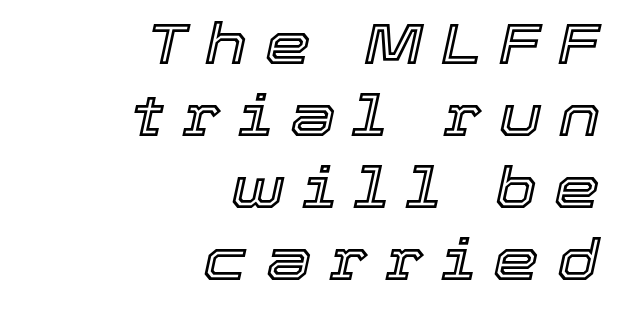
The passage shown is typed in a proportional face where columns would drift. The foot of each line stays bare and open. Someone cranked the tracking dial way up on this one. Right-aligned paragraph, ragged on the left. Rendered with sloped, italic letterforms.
